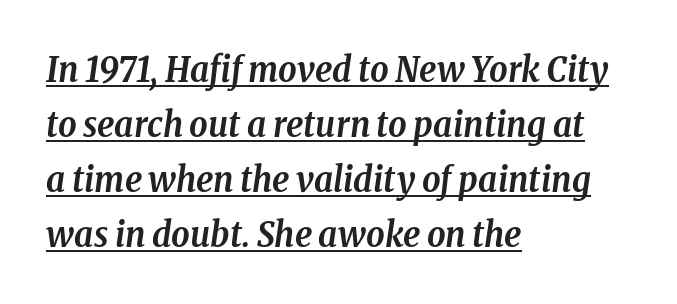
{"serif": "yes", "italic": "yes", "lean": "right", "slant_degrees": 8, "bold": "yes", "weight": "semibold", "width": "condensed", "stroke_contrast": "low", "x_height": "medium", "monospaced": "no", "underline": "yes", "align": "left", "line_spacing": "normal", "line_spacing_ratio": 1.53, "letter_spacing": "normal", "letter_spacing_em": 0.0, "glyph_px": 36}
